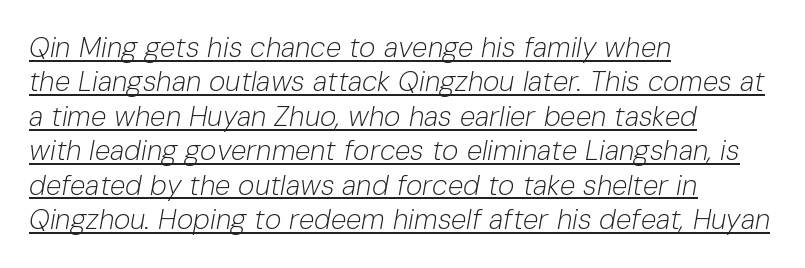
Q: Is the text bold? A: No.
Q: Is the text italic (slanted)? A: Yes, it leans right by about 10 degrees.
Q: Is the text underlined? A: Yes.
Q: How is the paragraph aligned? A: Left-aligned.
Q: Is the spacing between letters normal or unusually wide? A: Normal.
Q: Width (condensed, normal, or wide)? A: Normal.
Q: Stroke contrast? A: Low.
Q: x-height? A: Medium.
Q: Monospaced? A: No.
